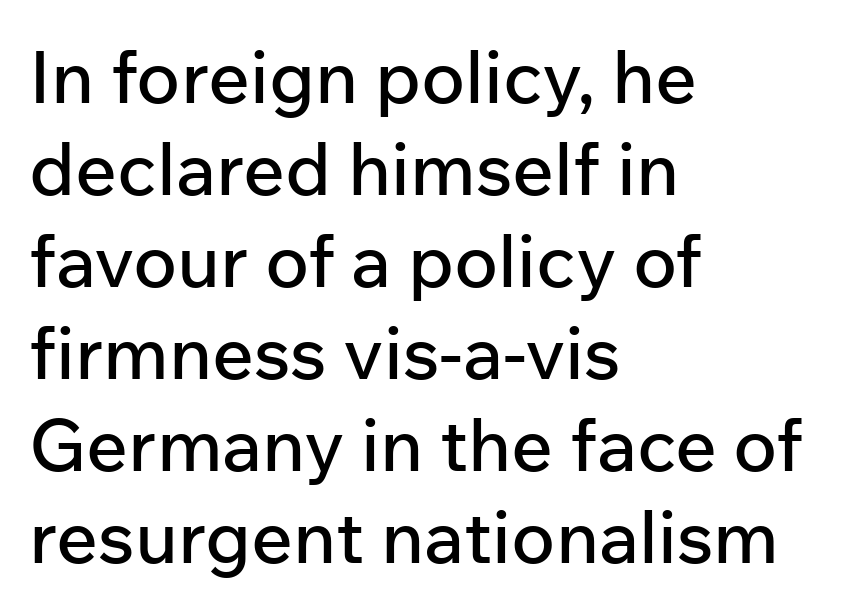
{"serif": "no", "italic": "no", "width": "normal", "stroke_contrast": "low", "x_height": "medium", "monospaced": "no", "underline": "no", "align": "left", "line_spacing": "normal", "line_spacing_ratio": 1.26, "letter_spacing": "normal", "letter_spacing_em": 0.0, "glyph_px": 73}
